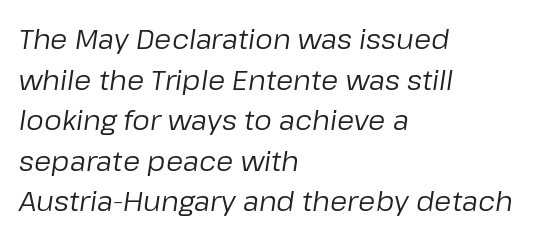
Q: Is the text bold? A: No.
Q: Is the text italic (slanted)? A: Yes, it leans right by about 8 degrees.
Q: Is the text underlined? A: No.
Q: How is the paragraph aligned? A: Left-aligned.
Q: Is the spacing between letters normal or unusually wide? A: Normal.
Q: Is the spacing between lines tight, normal or loose? A: Normal.
Q: Width (condensed, normal, or wide)? A: Normal.
Q: Stroke contrast? A: Low.
Q: x-height? A: Medium.
Q: Monospaced? A: No.
